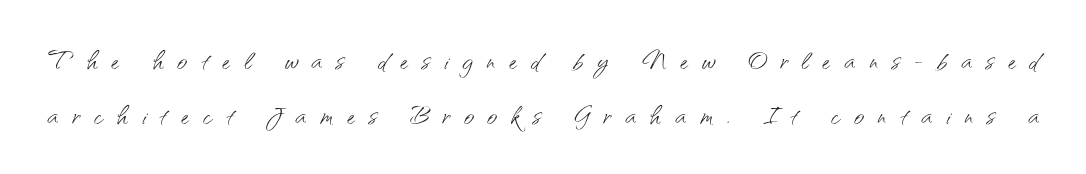
The image shows 35 px light sans-serif type; set normal line spacing (1.57x), unusually wide letter spacing (+0.4 em), not underlined; medium stroke contrast and a small x-height.
